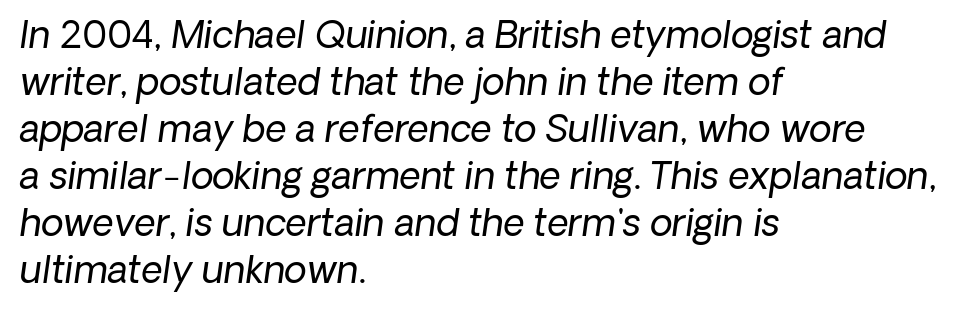
Q: Is the text bold? A: No.
Q: Is the text italic (slanted)? A: Yes, it leans right by about 8 degrees.
Q: Is the text underlined? A: No.
Q: How is the paragraph aligned? A: Left-aligned.
Q: Is the spacing between letters normal or unusually wide? A: Normal.
Q: Is the spacing between lines tight, normal or loose? A: Normal.
Q: Width (condensed, normal, or wide)? A: Normal.
Q: Stroke contrast? A: Low.
Q: x-height? A: Medium.
Q: Monospaced? A: No.
